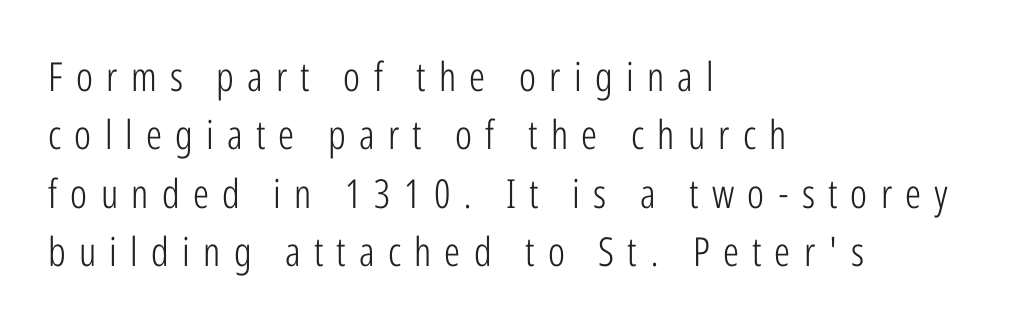
A typesetter would call this proportional, since set widths differ per character. How are the letters spaced? Widely, with obvious added tracking. The letters stand straight up with perfectly vertical stems. Letterform terminals end flat and unadorned throughout the passage. The words here are not underlined. The letterforms sit at book weight or below.
